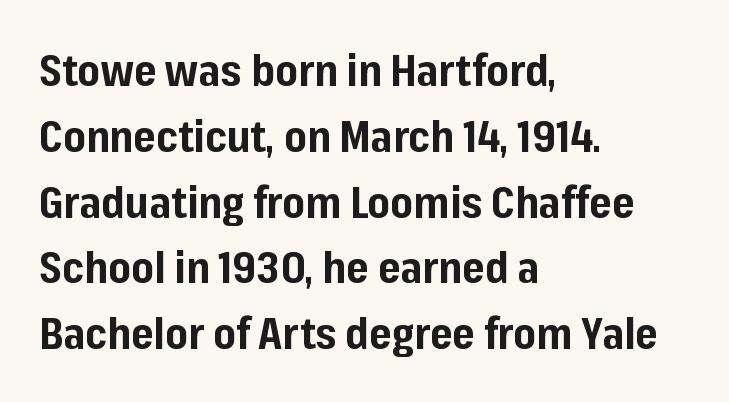
Q: Is the text bold? A: Yes.
Q: Is the text italic (slanted)? A: No, it is upright.
Q: Is the typeface a serif or a sans-serif typeface? A: Sans-serif.
Q: Is the text underlined? A: No.
Q: How is the paragraph aligned? A: Left-aligned.
Q: Is the spacing between letters normal or unusually wide? A: Normal.
Q: Is the spacing between lines tight, normal or loose? A: Normal.
Q: Width (condensed, normal, or wide)? A: Normal.
Q: Stroke contrast? A: Low.
Q: x-height? A: Medium.
Q: Monospaced? A: No.
